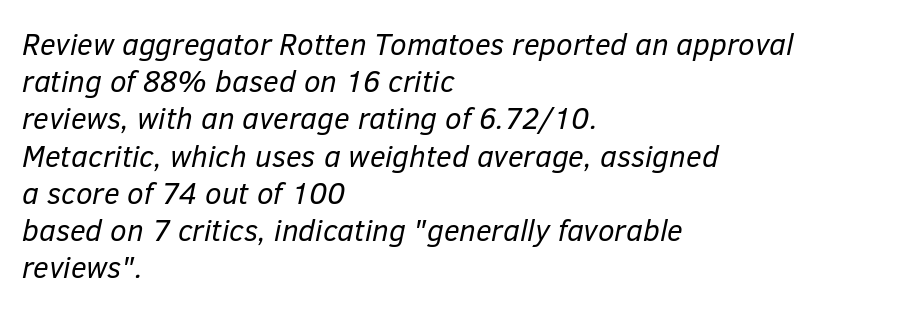
The typesetter chose a ragged-right arrangement here. The passage shown has conventional tracking throughout. Looks like regular typesetting: each glyph gets only the width it needs. If you drew a line through each stem, it would be angled. Has an underline been added? It has not. The weight would be labelled regular, book, light, or lighter still.
